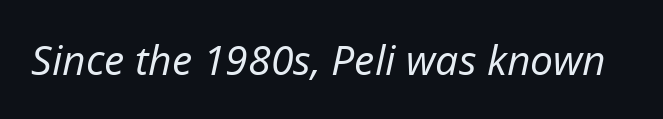
The image shows 41 px regular-weight type, italic (leaning right); set normal letter spacing, not underlined; low stroke contrast and a medium x-height.
